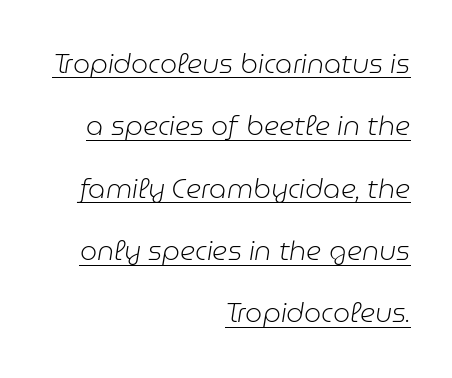
Glance below the letters and you will spot a drawn line. The cut favours lightness, reaching ordinary text weight at its darkest. How are the letters spaced? Ordinarily, with no added tracking. A great deal of white space separates one row of letters from the next. This sample uses an oblique cut, with every glyph tilted off the vertical.
